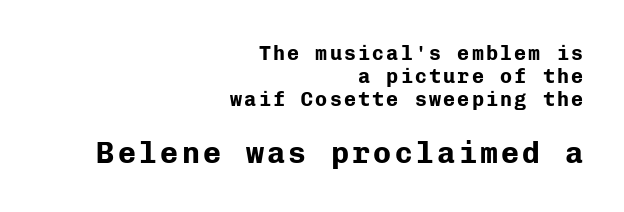
The image shows 30 px bold sans-serif type, upright, monospaced; set right-aligned, tight line spacing (1.15x), not underlined; the second (bottom) block is 1.5x larger; low stroke contrast and a medium x-height.
